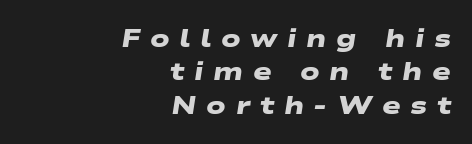
Clear beneath every line of the passage. The characters look thick and weighty, a clear bold. Regular leading. The type is letterspaced generously, with wide tracking. The typesetter chose a ragged-left arrangement here.
